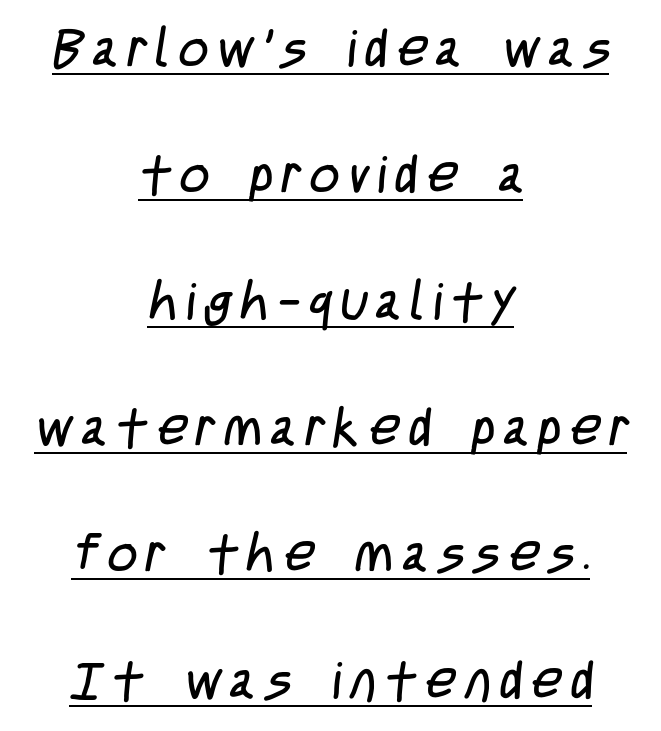
Q: Is the text bold? A: No.
Q: Is the typeface a serif or a sans-serif typeface? A: Sans-serif.
Q: Is the text underlined? A: Yes.
Q: How is the paragraph aligned? A: Centered.
Q: Is the spacing between lines tight, normal or loose? A: Loose.
Q: Width (condensed, normal, or wide)? A: Condensed.
Q: Stroke contrast? A: Low.
Q: x-height? A: Large.
Q: Monospaced? A: No.
